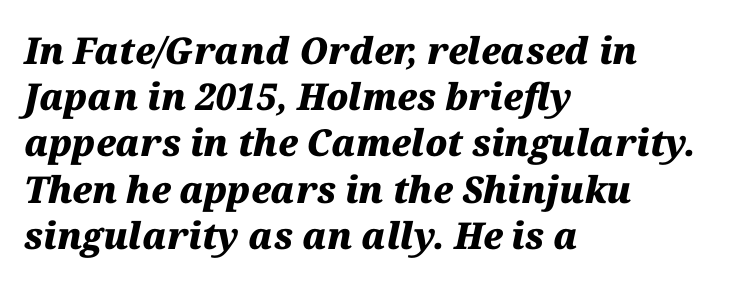
{"italic": "yes", "lean": "right", "slant_degrees": 12, "bold": "yes", "weight": "heavy", "width": "normal", "stroke_contrast": "medium", "x_height": "medium", "monospaced": "no", "underline": "no", "align": "left", "line_spacing": "normal", "line_spacing_ratio": 1.25, "letter_spacing": "normal", "letter_spacing_em": 0.0, "glyph_px": 37}
